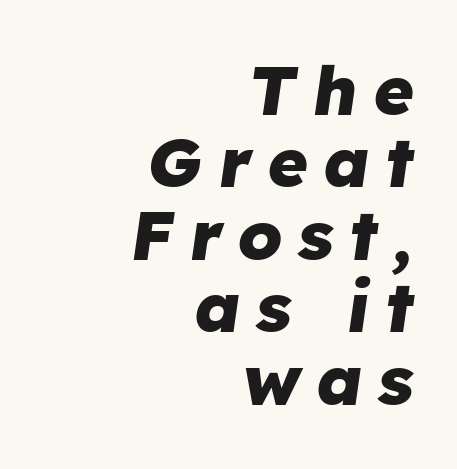
{"italic": "yes", "lean": "right", "slant_degrees": 8, "bold": "yes", "weight": "heavy", "width": "normal", "stroke_contrast": "low", "x_height": "medium", "monospaced": "no", "underline": "no", "align": "right", "line_spacing": "tight", "line_spacing_ratio": 1.05, "letter_spacing": "wide", "letter_spacing_em": 0.23, "glyph_px": 69}
